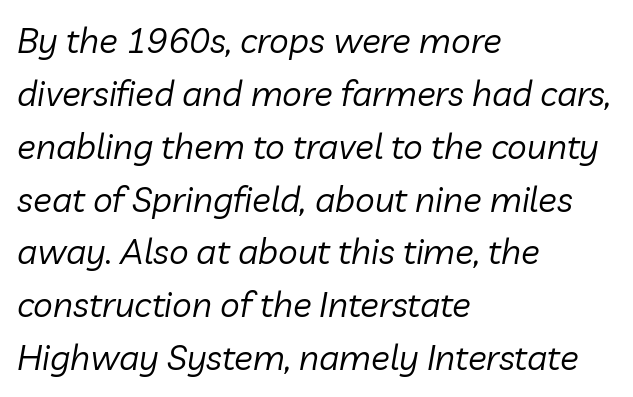
{"italic": "yes", "lean": "right", "slant_degrees": 10, "bold": "no", "weight": "regular", "width": "normal", "stroke_contrast": "low", "x_height": "medium", "monospaced": "no", "underline": "no", "align": "left", "line_spacing": "normal", "line_spacing_ratio": 1.51, "letter_spacing": "normal", "letter_spacing_em": 0.0, "glyph_px": 35}
